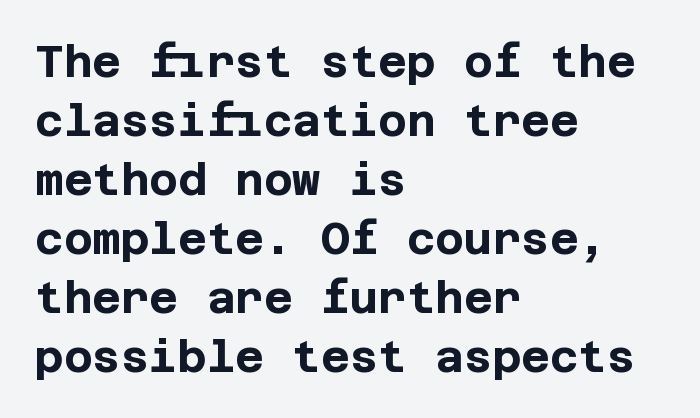
Does extra space separate the letters? No, they use regular spacing. The font family rendered here belongs to the sans-serif group. Each line starts at the same left margin while the right side varies. Whoever set this chose a conventional vertical rhythm. Descenders are the only things crossing below the line. Emphasis by weight is at full strength: bold.
